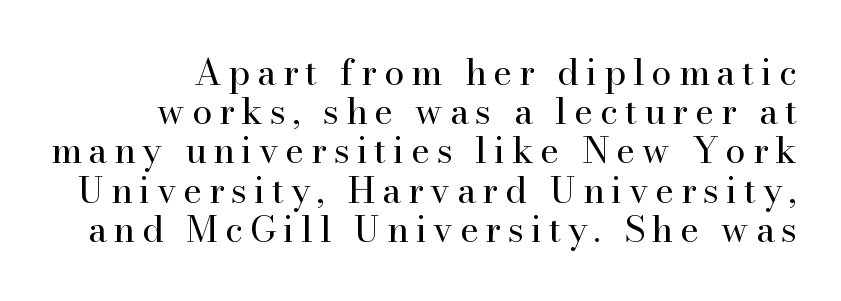
The image shows 36 px regular-weight serif type, upright; set right-aligned, tight line spacing (1.09x), not underlined; high stroke contrast and a small x-height.
